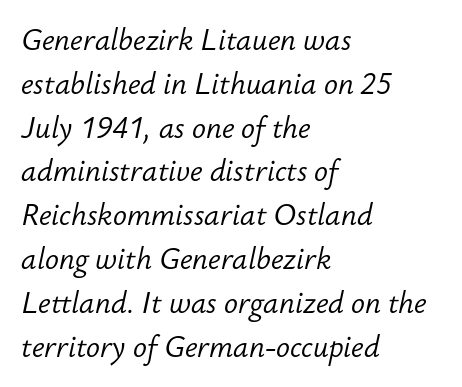
The image shows 29 px light type, italic (leaning right); set left-aligned, normal line spacing (1.51x), normal letter spacing, not underlined; low stroke contrast and a small x-height.
